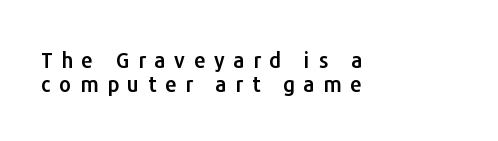
Q: Is the text italic (slanted)? A: No, it is upright.
Q: Is the text underlined? A: No.
Q: How is the paragraph aligned? A: Left-aligned.
Q: Is the spacing between letters normal or unusually wide? A: Unusually wide.
Q: Is the spacing between lines tight, normal or loose? A: Tight.
